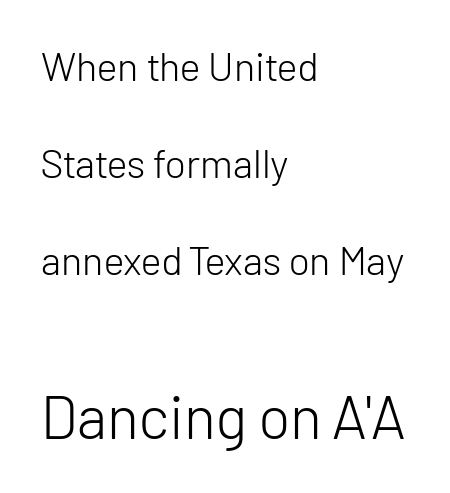
Q: Is the text bold? A: No.
Q: Is the text italic (slanted)? A: No, it is upright.
Q: Is the typeface a serif or a sans-serif typeface? A: Sans-serif.
Q: Is the text underlined? A: No.
Q: How is the paragraph aligned? A: Left-aligned.
Q: Is the spacing between letters normal or unusually wide? A: Normal.
Q: Is the spacing between lines tight, normal or loose? A: Loose.
Q: Which block of text is set in a larger size, the first (top) or the second (bottom)? A: The second (bottom) one.
Q: Width (condensed, normal, or wide)? A: Normal.
Q: Stroke contrast? A: Low.
Q: x-height? A: Medium.
Q: Monospaced? A: No.
